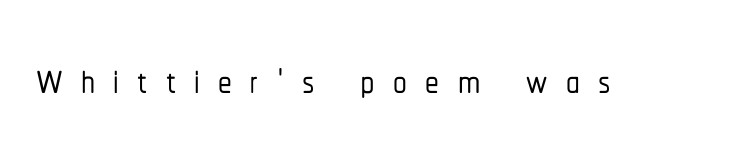
{"serif": "no", "italic": "no", "width": "condensed", "stroke_contrast": "low", "x_height": "medium", "monospaced": "no", "underline": "no", "letter_spacing": "wide", "letter_spacing_em": 0.33, "glyph_px": 55}
